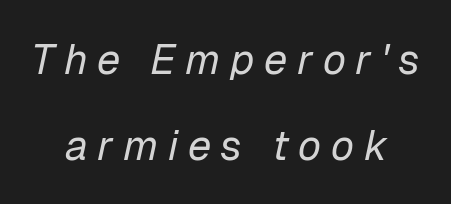
Q: Is the text bold? A: No.
Q: Is the text italic (slanted)? A: Yes, it leans right by about 12 degrees.
Q: Is the text underlined? A: No.
Q: How is the paragraph aligned? A: Centered.
Q: Is the spacing between letters normal or unusually wide? A: Unusually wide.
Q: Is the spacing between lines tight, normal or loose? A: Loose.
Q: Width (condensed, normal, or wide)? A: Normal.
Q: Stroke contrast? A: Low.
Q: x-height? A: Medium.
Q: Monospaced? A: No.
